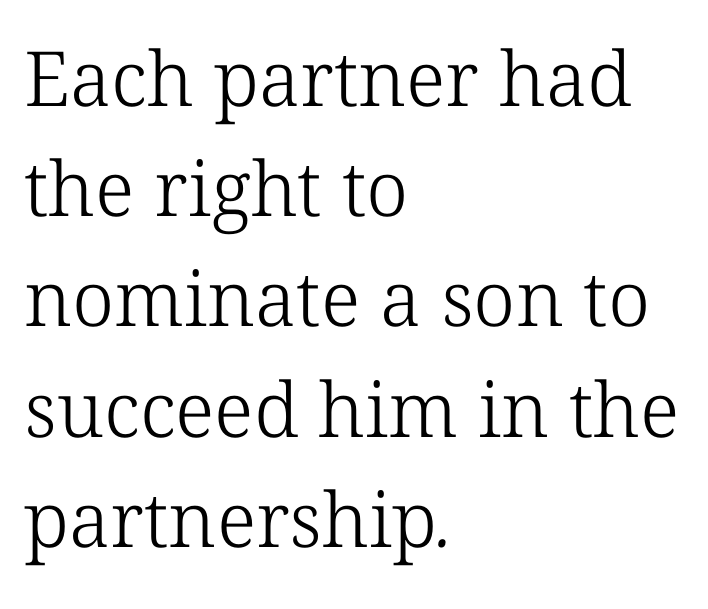
{"serif": "yes", "bold": "no", "weight": "light", "width": "normal", "stroke_contrast": "low", "x_height": "medium", "monospaced": "no", "underline": "no", "align": "left", "line_spacing": "normal", "line_spacing_ratio": 1.45, "letter_spacing": "normal", "letter_spacing_em": 0.0, "glyph_px": 76}
